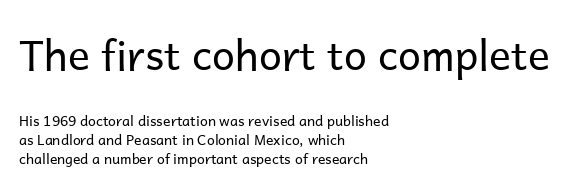
The image shows 41 px regular-weight sans-serif type, upright; set left-aligned, normal line spacing (1.36x), normal letter spacing, not underlined; the first (top) block is 2.93x larger; low stroke contrast and a medium x-height.
